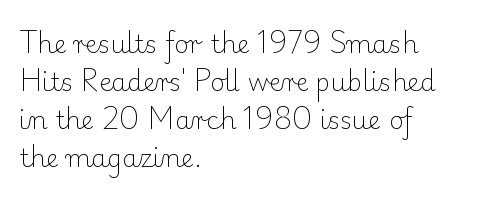
{"italic": "no", "bold": "no", "underline": "no", "align": "left", "line_spacing": "normal", "line_spacing_ratio": 1.52, "letter_spacing": "normal", "letter_spacing_em": 0.0, "glyph_px": 25}
